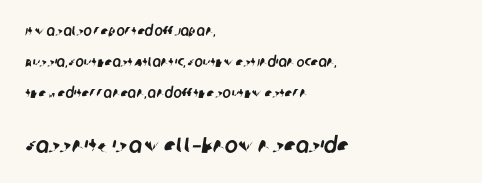
{"underline": "no", "align": "left", "line_spacing": "loose", "line_spacing_ratio": 2.2, "letter_spacing": "normal", "letter_spacing_em": 0.0, "larger_block": "second", "size_ratio": 1.57, "glyph_px": 22}
